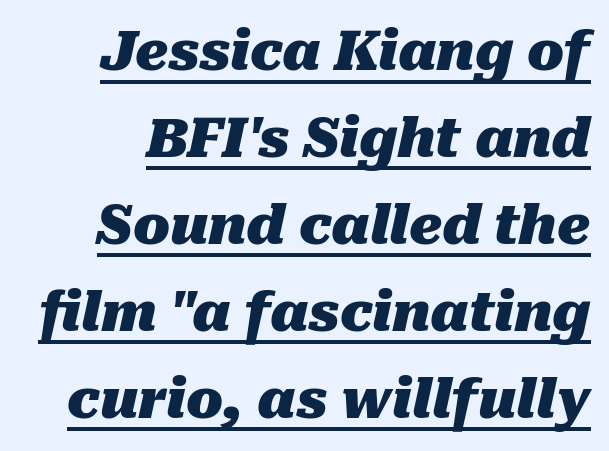
The image shows 54 px heavy type, italic (leaning right); set normal line spacing (1.61x), normal letter spacing, underlined; medium stroke contrast and a medium x-height.
